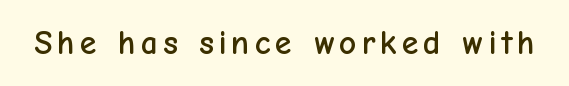
Character widths vary here, with narrow letters taking less room than wide ones. Observe the absence of serifs on each vertical stroke in this sample. This rendering features lettering with no underline. Nope, not italic — everything's standing straight.
